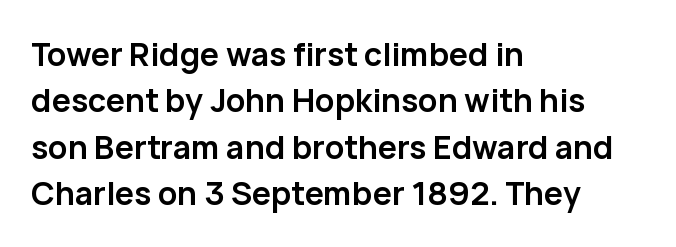
{"serif": "no", "italic": "no", "bold": "yes", "weight": "semibold", "width": "normal", "stroke_contrast": "low", "x_height": "medium", "monospaced": "no", "underline": "no", "align": "left", "line_spacing": "normal", "line_spacing_ratio": 1.45, "letter_spacing": "normal", "letter_spacing_em": 0.0, "glyph_px": 32}
